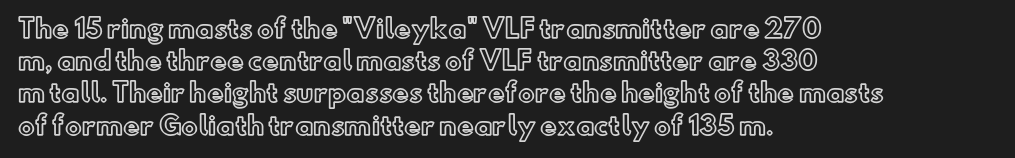
{"italic": "no", "underline": "no", "align": "left", "line_spacing": "normal", "line_spacing_ratio": 1.29, "letter_spacing": "normal", "letter_spacing_em": 0.0, "glyph_px": 25}
